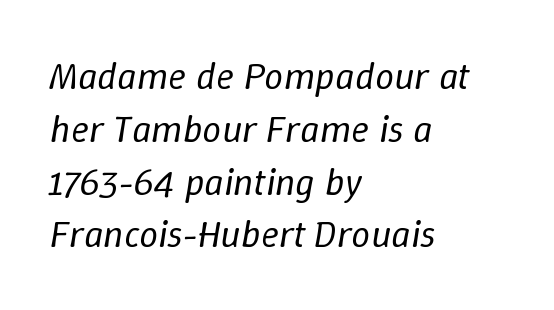
The gap between lines stays unmarked. Layout note: lines flush left. The line-height multiplier appears to be the usual default. Every character sits at an angle, as italics do.
